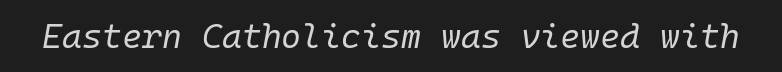
Bare-footed words on every line. Looks like terminal output: every glyph gets an equal slot. The axis of the letterforms is tilted away from vertical. A typesetter would call this zero additional tracking.
